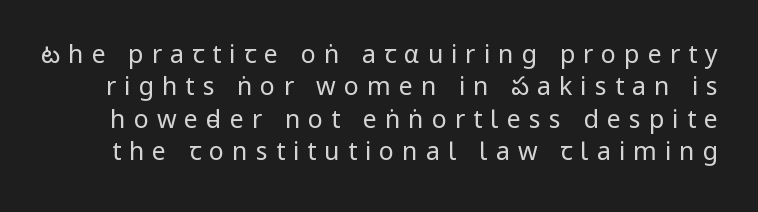
Has an underline been added? It has not. Ascenders rise straight up at ninety degrees. Tracking here is generous; glyphs stand well apart from one another. Each stroke keeps to a modest, everyday thickness or less. The lines sit at an ordinary, default distance from one another.
